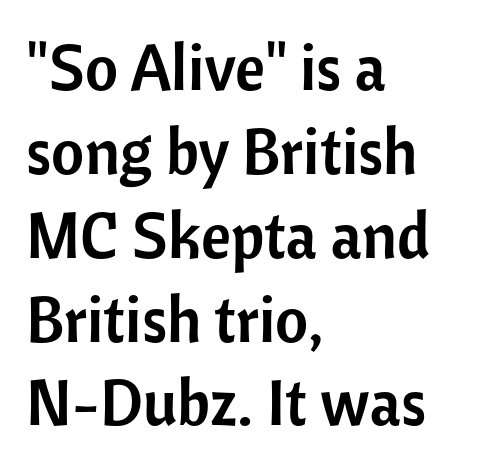
Default kerning and tracking; the words read as compact shapes. These lines are rendered in a variable-pitch font. What's the leading like? Ordinary, nothing unusual. I'd call this a sans setting — the letters go barefoot.
